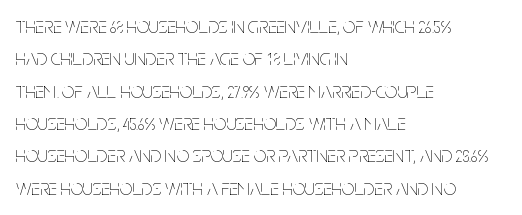
The image shows 22 px text type, upright; set left-aligned, normal line spacing (1.47x), normal letter spacing, not underlined.
